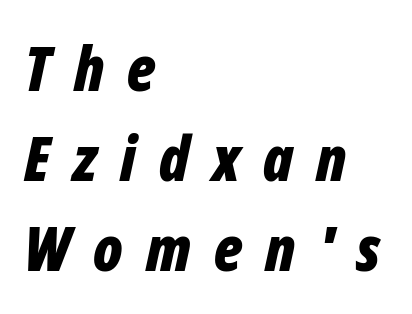
{"italic": "yes", "lean": "right", "slant_degrees": 12, "bold": "yes", "weight": "bold", "width": "condensed", "stroke_contrast": "low", "x_height": "medium", "monospaced": "no", "underline": "no", "align": "left", "line_spacing": "normal", "line_spacing_ratio": 1.45, "letter_spacing": "wide", "letter_spacing_em": 0.37, "glyph_px": 62}
